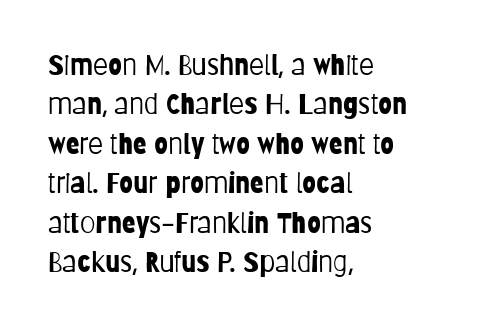
Q: Is the text bold? A: No.
Q: Is the text italic (slanted)? A: No, it is upright.
Q: Is the typeface a serif or a sans-serif typeface? A: Sans-serif.
Q: Is the text underlined? A: No.
Q: How is the paragraph aligned? A: Left-aligned.
Q: Is the spacing between letters normal or unusually wide? A: Normal.
Q: Is the spacing between lines tight, normal or loose? A: Normal.
Q: Width (condensed, normal, or wide)? A: Condensed.
Q: Stroke contrast? A: Low.
Q: x-height? A: Large.
Q: Monospaced? A: No.
